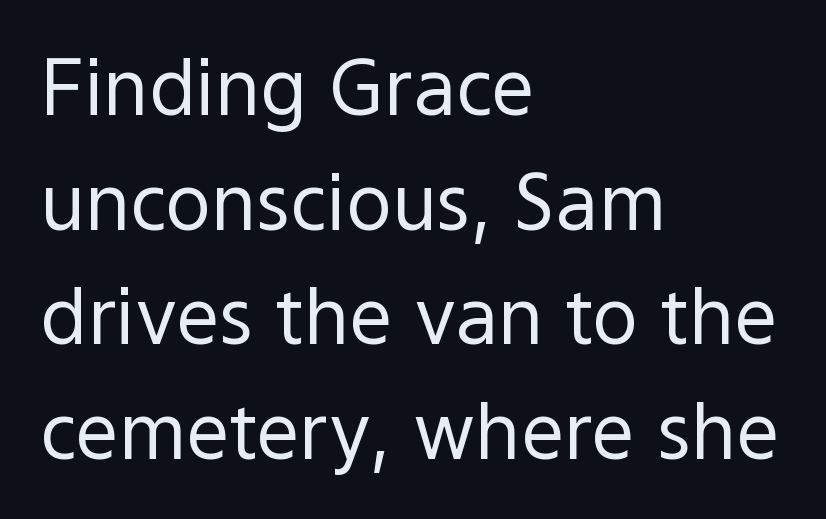
Each new line begins a customary step beneath the previous one. This reads as an unemphasized weight, regular at the heaviest. Line starts are locked; line ends wander. Every stem runs plumb, perpendicular to the baseline.
